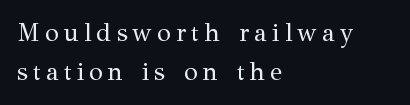
The image shows 25 px text type, upright; set left-aligned, normal line spacing (1.57x), unusually wide letter spacing (+0.21 em), not underlined.
